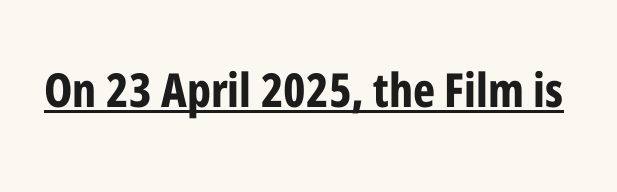
Q: Is the text bold? A: Yes.
Q: Is the text italic (slanted)? A: No, it is upright.
Q: Is the typeface a serif or a sans-serif typeface? A: Sans-serif.
Q: Is the text underlined? A: Yes.
Q: Is the spacing between letters normal or unusually wide? A: Normal.
Q: Width (condensed, normal, or wide)? A: Condensed.
Q: Stroke contrast? A: Low.
Q: x-height? A: Medium.
Q: Monospaced? A: No.
